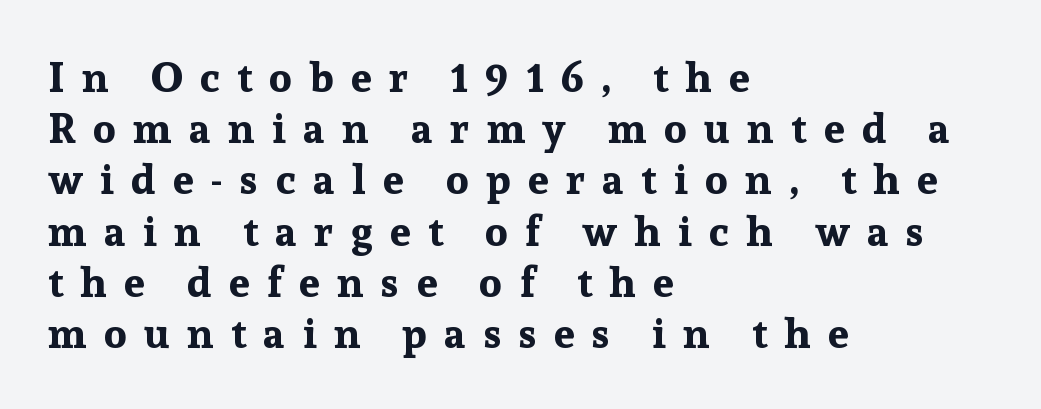
{"serif": "yes", "italic": "no", "bold": "yes", "weight": "bold", "width": "normal", "stroke_contrast": "low", "x_height": "medium", "monospaced": "no", "underline": "no", "align": "left", "line_spacing_ratio": 1.22, "letter_spacing": "wide", "letter_spacing_em": 0.41, "glyph_px": 42}
